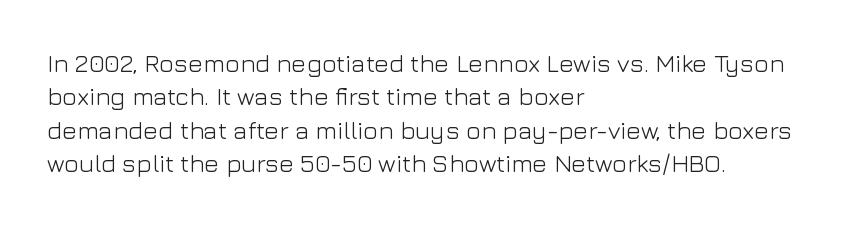
Notice how the stems are strictly vertical — no italics here. Clear beneath every line of the passage. Compared with typical paragraphs, the rows here are spaced about the same. The letters look calm and open, with moderate or lighter stems. Spacing between characters is what you'd get straight out of the box.
